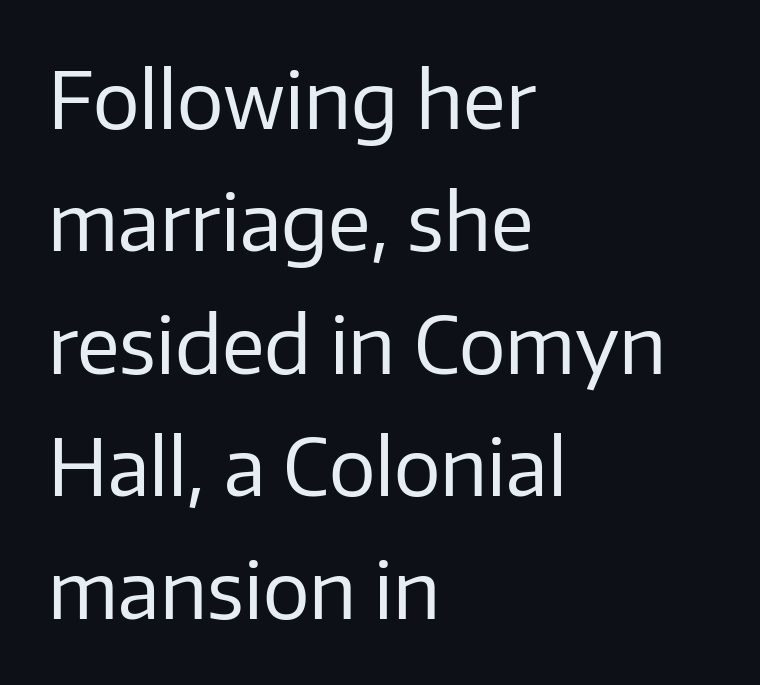
Q: Is the text bold? A: No.
Q: Is the text italic (slanted)? A: No, it is upright.
Q: Is the typeface a serif or a sans-serif typeface? A: Sans-serif.
Q: Is the text underlined? A: No.
Q: How is the paragraph aligned? A: Left-aligned.
Q: Is the spacing between letters normal or unusually wide? A: Normal.
Q: Is the spacing between lines tight, normal or loose? A: Normal.
Q: Width (condensed, normal, or wide)? A: Normal.
Q: Stroke contrast? A: Low.
Q: x-height? A: Medium.
Q: Monospaced? A: No.
